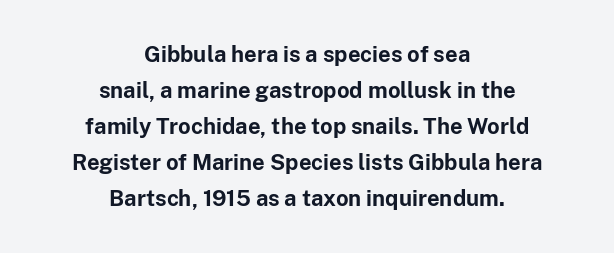
Q: Is the text bold? A: Yes.
Q: Is the text italic (slanted)? A: No, it is upright.
Q: Is the text underlined? A: No.
Q: How is the paragraph aligned? A: Centered.
Q: Is the spacing between letters normal or unusually wide? A: Normal.
Q: Is the spacing between lines tight, normal or loose? A: Normal.
